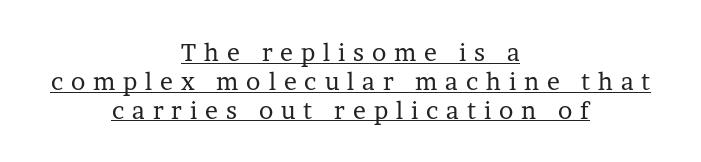
{"italic": "no", "bold": "no", "underline": "yes", "align": "center", "line_spacing_ratio": 1.2, "letter_spacing": "wide", "letter_spacing_em": 0.33, "glyph_px": 24}
